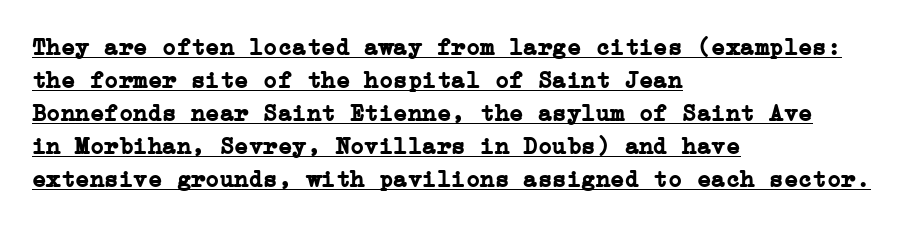
The image shows 24 px bold type, upright; set left-aligned, normal line spacing (1.38x), normal letter spacing, underlined.
